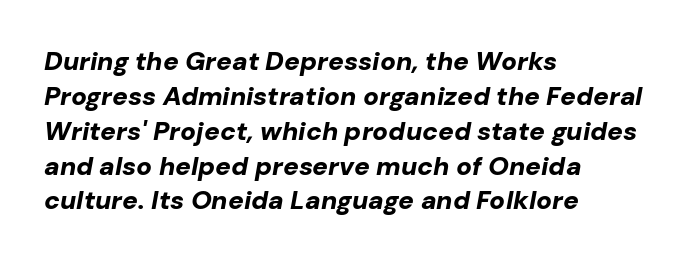
This sample uses plain, unmodified letter spacing. Underlining? Definitely not there. Successive baselines arrive at the customary interval. The text carries the slant typical of an italic or oblique font.
